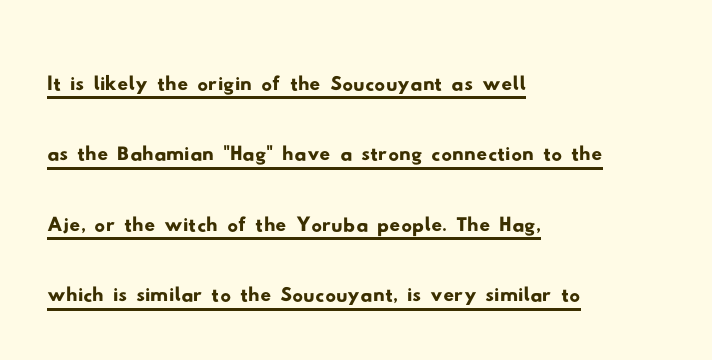
The image shows 53 px wide sans-serif type; set left-aligned, normal line spacing (1.33x), normal letter spacing, underlined; low stroke contrast and a small x-height.
